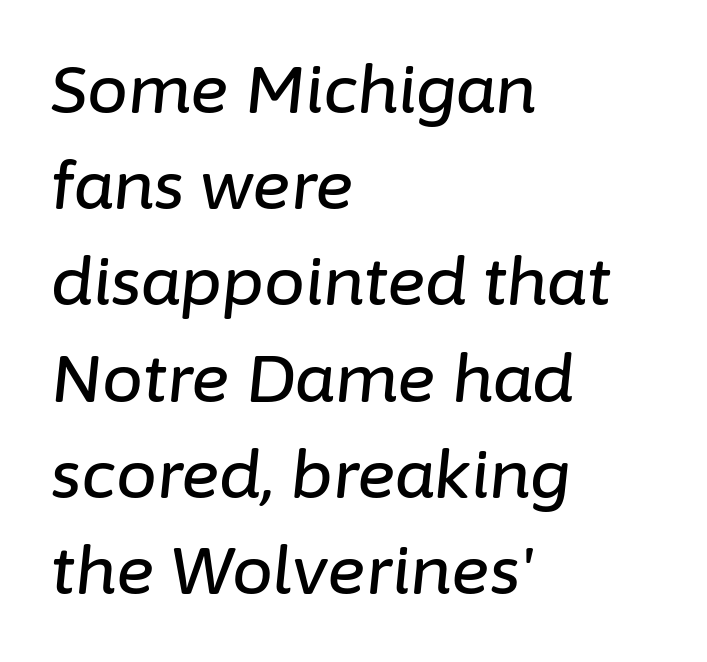
{"italic": "yes", "lean": "right", "slant_degrees": 6, "width": "normal", "stroke_contrast": "low", "x_height": "medium", "monospaced": "no", "underline": "no", "align": "left", "line_spacing": "normal", "line_spacing_ratio": 1.48, "letter_spacing": "normal", "letter_spacing_em": 0.0, "glyph_px": 65}
